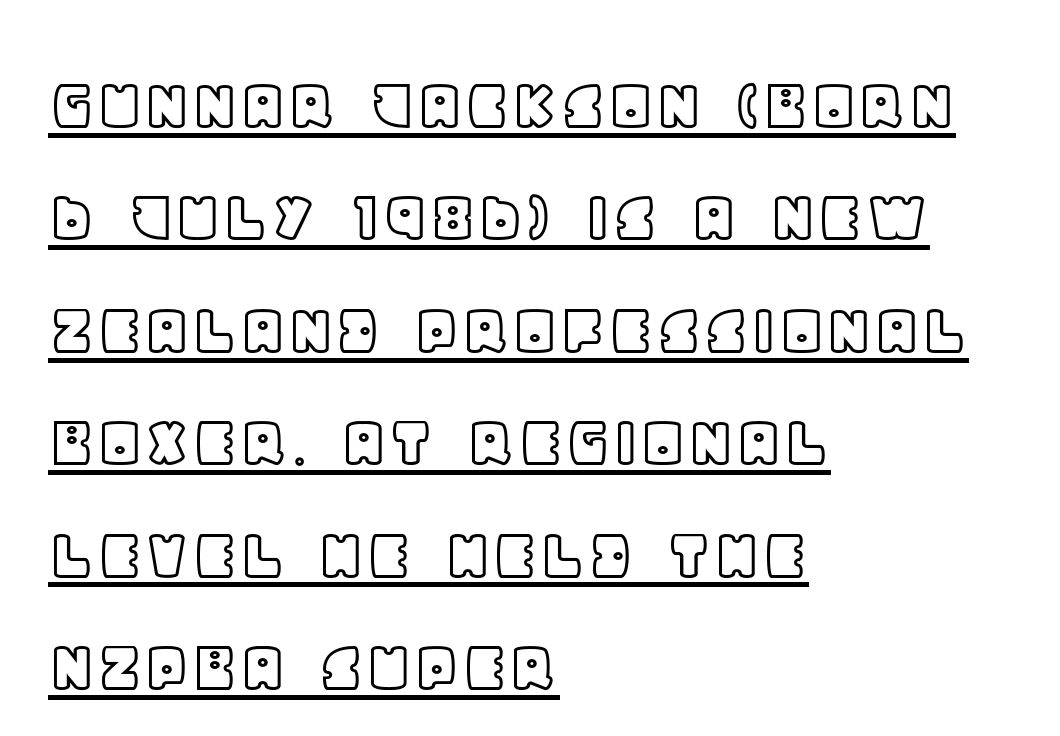
Which margin do the lines hug? The left one — the right edge is uneven. Here the glyphs are tracked normally, forming tight word shapes. The vertical gap from one line to the next is medium. Proportional: the letters do not fall into vertical columns.
